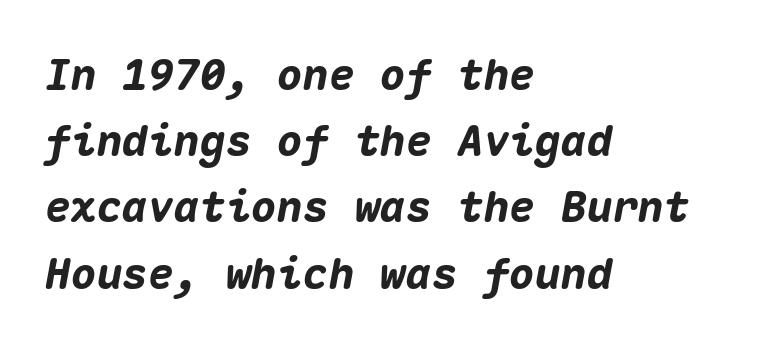
Q: Is the text bold? A: Yes.
Q: Is the text italic (slanted)? A: Yes, it leans right by about 10 degrees.
Q: Is the text underlined? A: No.
Q: How is the paragraph aligned? A: Left-aligned.
Q: Is the spacing between letters normal or unusually wide? A: Normal.
Q: Is the spacing between lines tight, normal or loose? A: Normal.
Q: Width (condensed, normal, or wide)? A: Normal.
Q: Stroke contrast? A: Medium.
Q: x-height? A: Medium.
Q: Monospaced? A: Yes.
